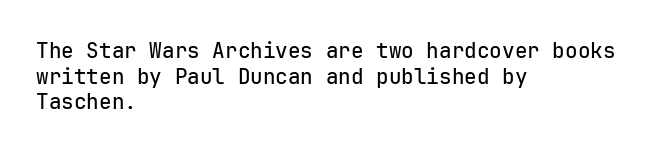
The image shows 21 px text type, upright; set left-aligned, line spacing 1.22x, normal letter spacing, not underlined.
